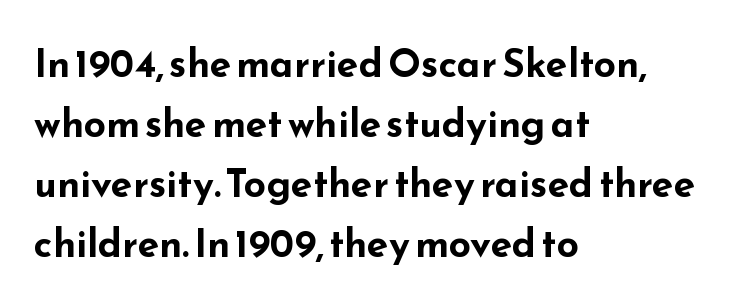
{"serif": "no", "italic": "no", "bold": "yes", "weight": "bold", "width": "wide", "stroke_contrast": "low", "x_height": "small", "monospaced": "no", "underline": "no", "align": "left", "line_spacing": "normal", "line_spacing_ratio": 1.54, "letter_spacing": "normal", "letter_spacing_em": 0.0, "glyph_px": 39}
